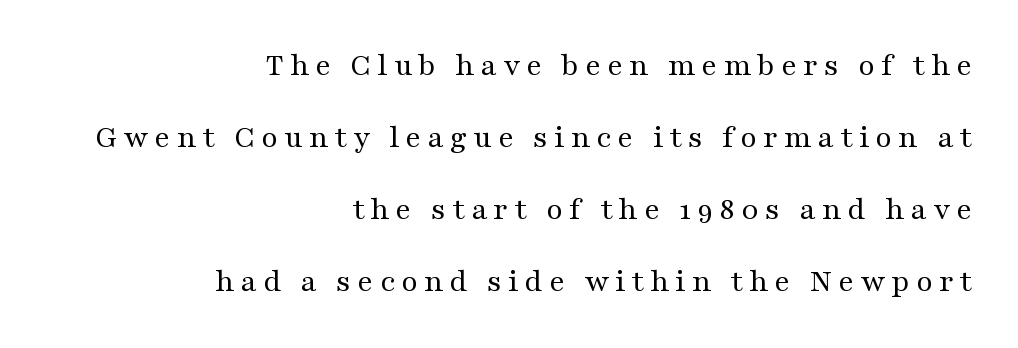
The image shows 32 px regular-weight, wide serif type, upright; set right-aligned, loose line spacing (2.25x), not underlined; medium stroke contrast and a medium x-height.
